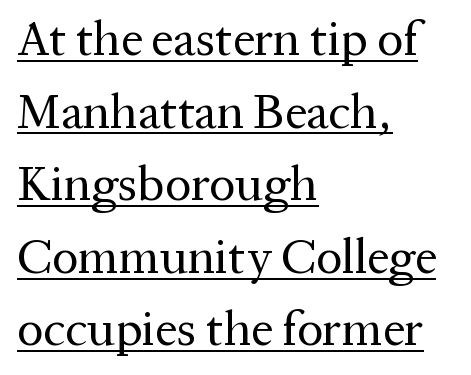
{"serif": "yes", "italic": "no", "bold": "no", "weight": "regular", "width": "normal", "stroke_contrast": "medium", "x_height": "medium", "monospaced": "no", "underline": "yes", "align": "left", "line_spacing": "normal", "line_spacing_ratio": 1.48, "letter_spacing": "normal", "letter_spacing_em": 0.0, "glyph_px": 49}
